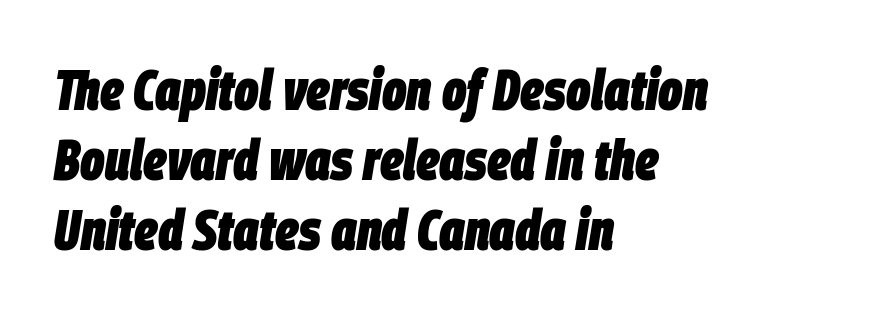
The image shows 57 px heavy, condensed type, italic (leaning right); set left-aligned, line spacing 1.23x, normal letter spacing, not underlined; low stroke contrast and a large x-height.
